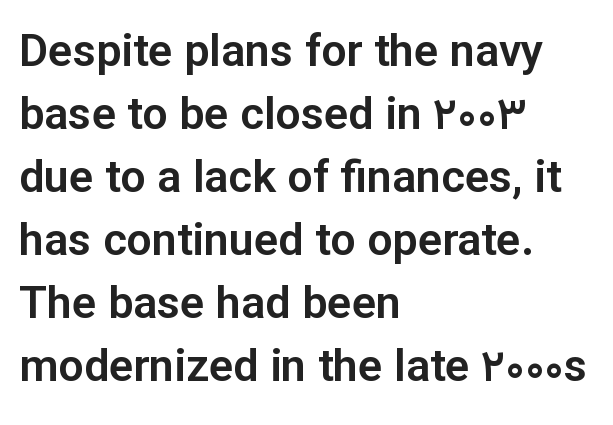
The image shows 45 px sans-serif type, upright; set left-aligned, normal line spacing (1.4x), normal letter spacing, not underlined; low stroke contrast and a medium x-height.
